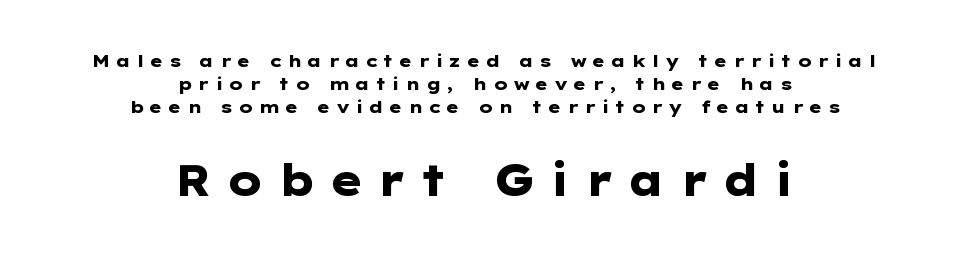
The image shows 43 px heavy, wide sans-serif type, upright; set centered, normal line spacing (1.34x), unusually wide letter spacing (+0.3 em), not underlined; the second (bottom) block is 2.53x larger; low stroke contrast and a medium x-height.
